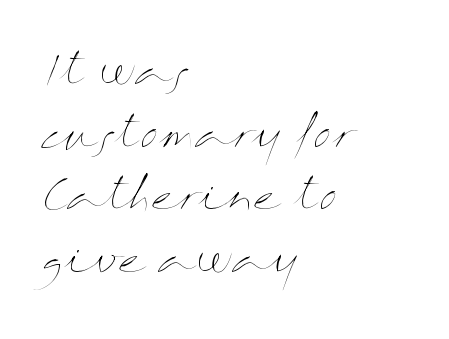
{"bold": "no", "weight": "thin", "width": "wide", "stroke_contrast": "medium", "x_height": "medium", "monospaced": "no", "underline": "no", "align": "left", "line_spacing": "normal", "line_spacing_ratio": 1.53, "letter_spacing": "normal", "letter_spacing_em": 0.0, "glyph_px": 41}
